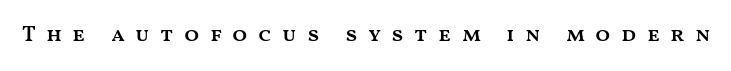
Q: Is the text bold? A: Semi-bold.
Q: Is the text italic (slanted)? A: No, it is upright.
Q: Is the text underlined? A: No.
Q: Is the spacing between letters normal or unusually wide? A: Unusually wide.
